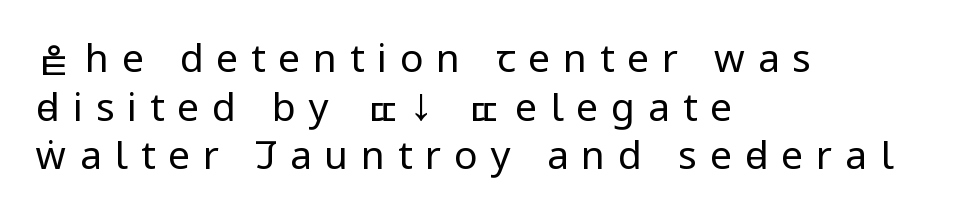
{"serif": "no", "italic": "no", "bold": "no", "weight": "regular", "width": "condensed", "stroke_contrast": "low", "x_height": "large", "monospaced": "no", "underline": "no", "align": "left", "line_spacing": "normal", "line_spacing_ratio": 1.25, "letter_spacing": "wide", "letter_spacing_em": 0.33, "glyph_px": 39}
